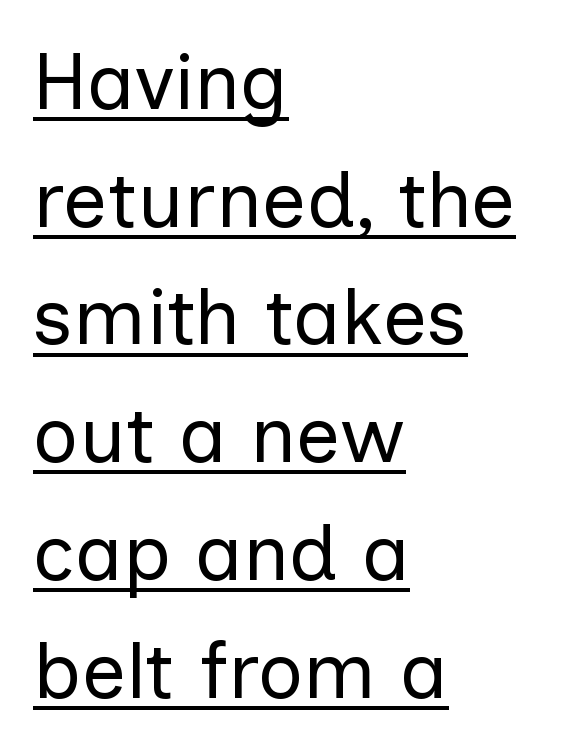
The image shows 79 px regular-weight sans-serif type, upright; set left-aligned, normal line spacing (1.49x), normal letter spacing, underlined; low stroke contrast and a medium x-height.
